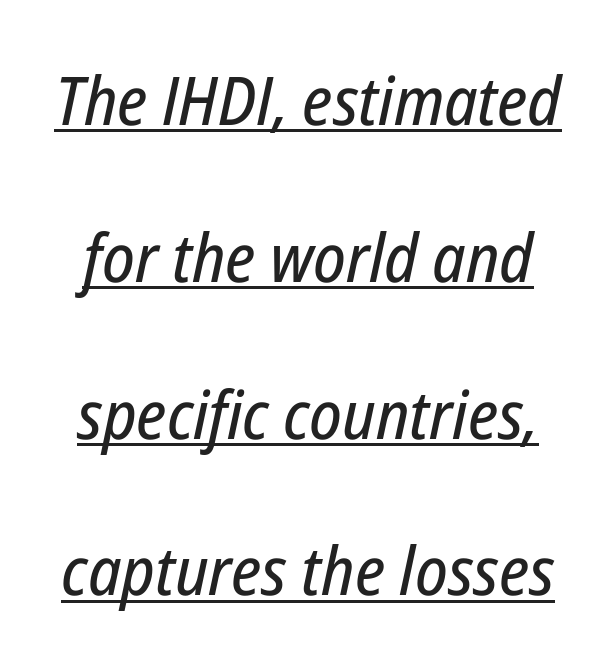
A typesetter would call this leading open, well beyond the default. Glance below the letters and you will spot a drawn line. There's an unmistakable incline to the writing here. Each letter keeps its own natural width here, so spacing adapts to shape.
